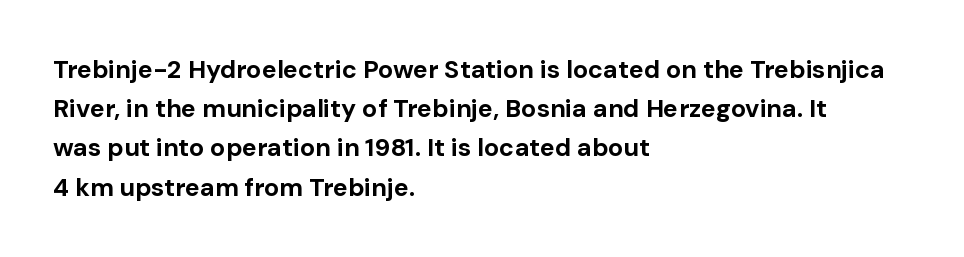
{"italic": "no", "bold": "yes", "underline": "no", "align": "left", "line_spacing": "normal", "line_spacing_ratio": 1.57, "letter_spacing": "normal", "letter_spacing_em": 0.0, "glyph_px": 25}
